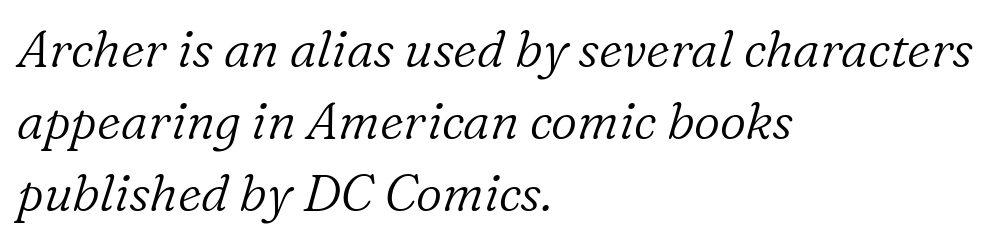
{"serif": "yes", "italic": "yes", "lean": "right", "slant_degrees": 16, "bold": "no", "weight": "light", "width": "normal", "stroke_contrast": "low", "x_height": "medium", "monospaced": "no", "underline": "no", "align": "left", "line_spacing": "normal", "line_spacing_ratio": 1.41, "letter_spacing": "normal", "letter_spacing_em": 0.0, "glyph_px": 51}
